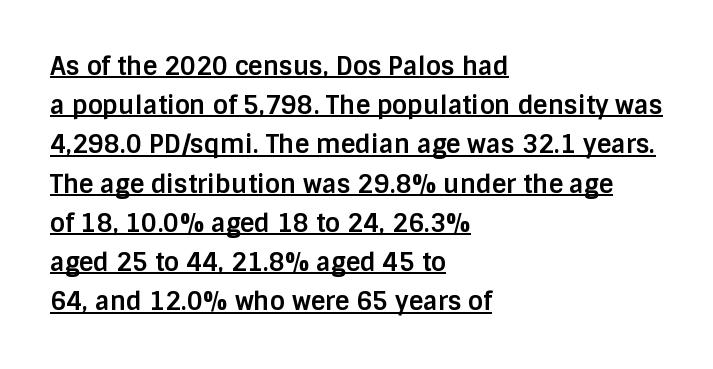
{"italic": "no", "bold": "yes", "underline": "yes", "align": "left", "line_spacing": "normal", "line_spacing_ratio": 1.57, "letter_spacing": "normal", "letter_spacing_em": 0.0, "glyph_px": 25}
